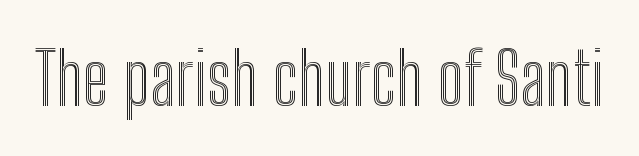
The lettering holds an erect, upright posture throughout. The horizontal fit of the characters is conventional and even. The rendering uses natural spacing where letterforms have individual widths. Unmarked baselines from the first word to the last.
